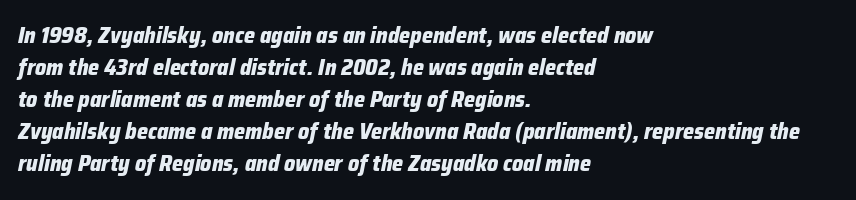
{"italic": "yes", "lean": "right", "slant_degrees": 12, "bold": "yes", "underline": "no", "align": "left", "line_spacing": "normal", "line_spacing_ratio": 1.46, "letter_spacing": "normal", "letter_spacing_em": 0.0, "glyph_px": 22}
